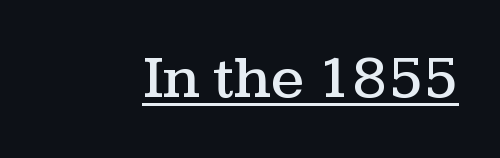
Looks like regular typesetting: each glyph gets only the width it needs. This is serif lettering, the kind often seen in printed books. Unlike italic type, these characters show no tilt at all. Observe the ordinary spacing: letters are neighbours, not strangers.
